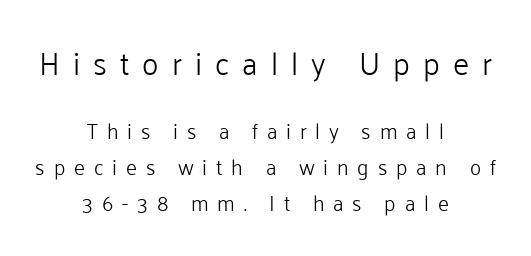
The image shows 31 px light sans-serif type, upright; set centered, normal line spacing (1.7x), unusually wide letter spacing (+0.42 em), not underlined; the first (top) block is 1.48x larger; low stroke contrast and a medium x-height.
